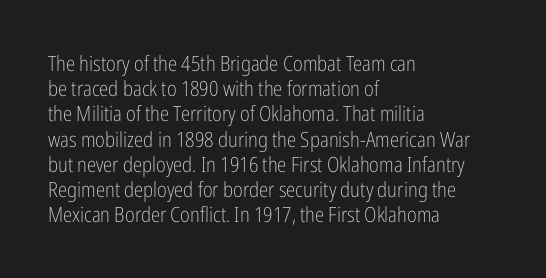
Q: Is the text bold? A: No.
Q: Is the text italic (slanted)? A: No, it is upright.
Q: Is the text underlined? A: No.
Q: How is the paragraph aligned? A: Left-aligned.
Q: Is the spacing between letters normal or unusually wide? A: Normal.
